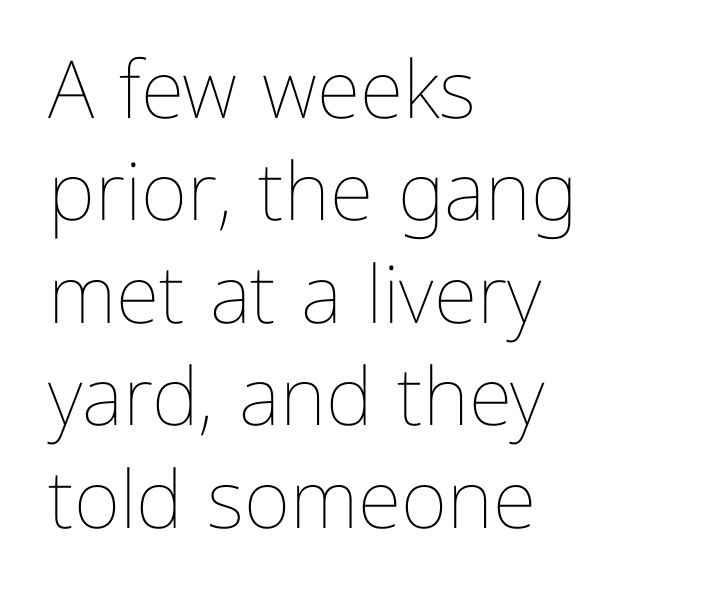
{"italic": "no", "bold": "no", "weight": "thin", "width": "normal", "stroke_contrast": "low", "x_height": "medium", "monospaced": "no", "underline": "no", "align": "left", "line_spacing": "normal", "line_spacing_ratio": 1.28, "letter_spacing": "normal", "letter_spacing_em": 0.0, "glyph_px": 80}
